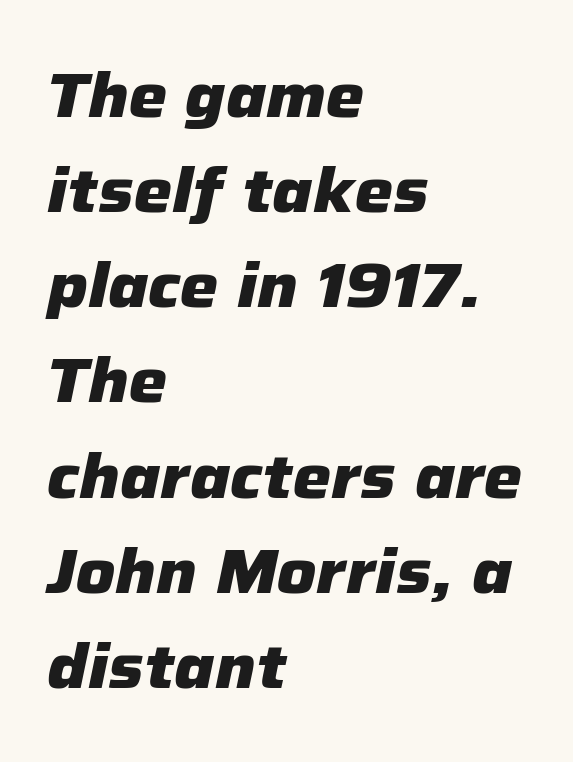
Q: Is the text bold? A: Yes.
Q: Is the text italic (slanted)? A: Yes, it leans right by about 12 degrees.
Q: Is the text underlined? A: No.
Q: How is the paragraph aligned? A: Left-aligned.
Q: Is the spacing between letters normal or unusually wide? A: Normal.
Q: Is the spacing between lines tight, normal or loose? A: Normal.
Q: Width (condensed, normal, or wide)? A: Normal.
Q: Stroke contrast? A: Low.
Q: x-height? A: Medium.
Q: Monospaced? A: No.
